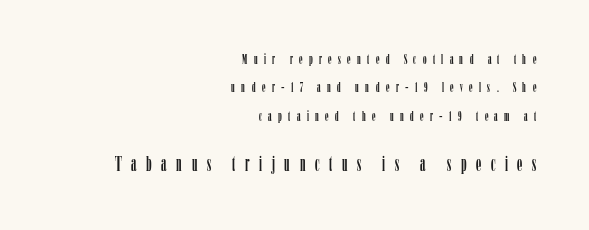
Q: Is the text italic (slanted)? A: No, it is upright.
Q: Is the text underlined? A: No.
Q: How is the paragraph aligned? A: Right-aligned.
Q: Is the spacing between letters normal or unusually wide? A: Unusually wide.
Q: Is the spacing between lines tight, normal or loose? A: Loose.
Q: Which block of text is set in a larger size, the first (top) or the second (bottom)? A: The second (bottom) one.
